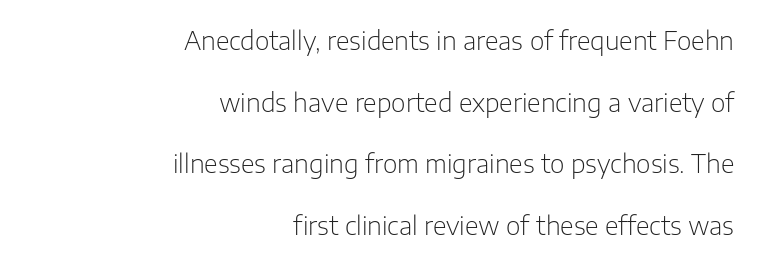
The image shows 25 px text type, upright; set right-aligned, loose line spacing (2.47x), normal letter spacing, not underlined.
